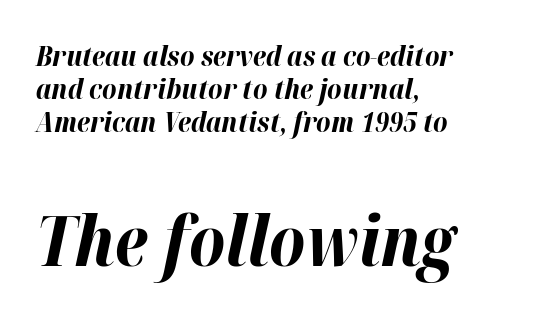
The glyphs have the mass of a bold cut. Honestly, there is no underline to notice here at all. The axis of the letterforms is tilted away from vertical. The face used here is proportionally spaced, like ordinary book or web type.
